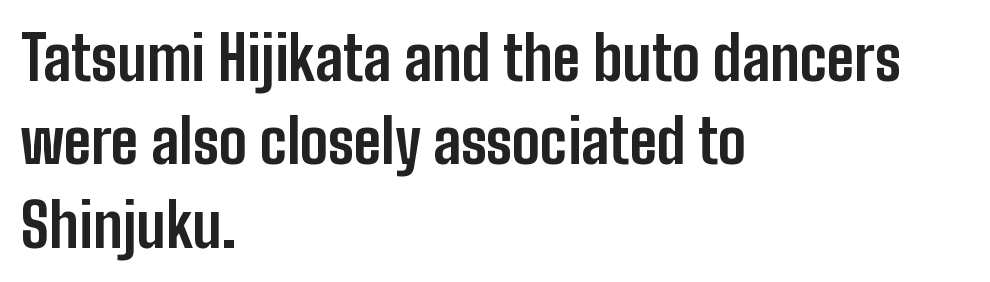
{"serif": "no", "italic": "no", "bold": "yes", "weight": "bold", "width": "condensed", "stroke_contrast": "low", "x_height": "medium", "monospaced": "no", "underline": "no", "align": "left", "line_spacing": "normal", "line_spacing_ratio": 1.39, "letter_spacing": "normal", "letter_spacing_em": 0.0, "glyph_px": 60}
